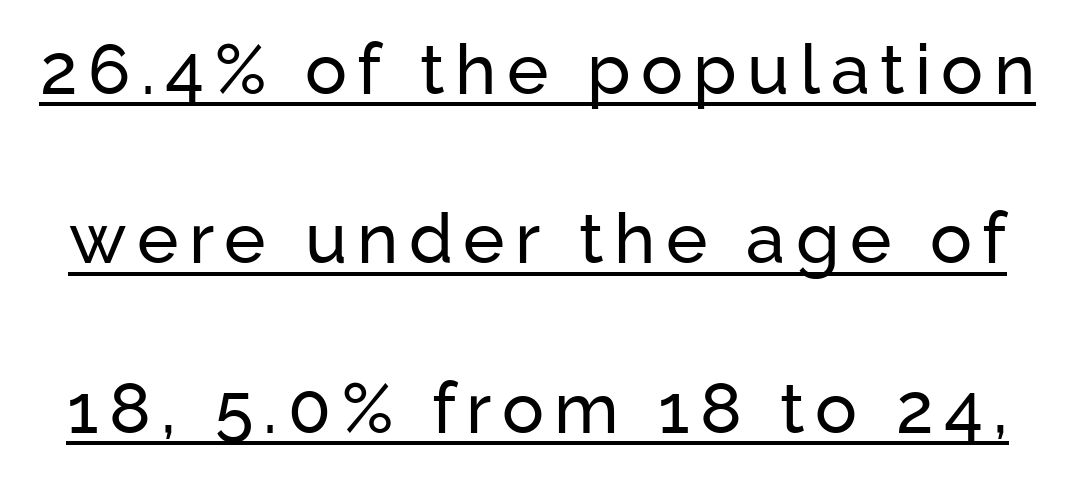
{"serif": "no", "italic": "no", "width": "normal", "stroke_contrast": "low", "x_height": "medium", "monospaced": "no", "underline": "yes", "line_spacing": "loose", "line_spacing_ratio": 2.42, "glyph_px": 70}
